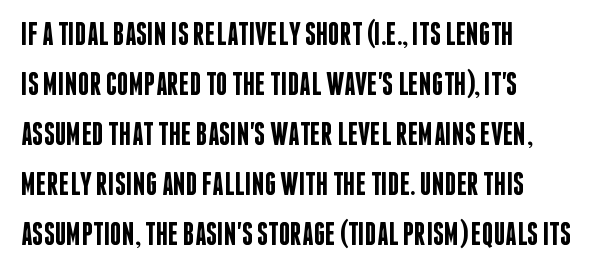
The image shows 32 px semibold, condensed sans-serif type, upright; set left-aligned, normal line spacing (1.56x), normal letter spacing, not underlined; low stroke contrast and a large x-height.
